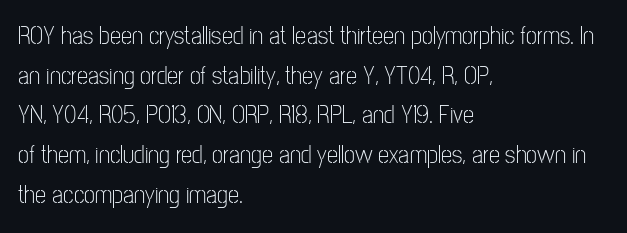
No italicization has been applied; the sample stays upright. Which margin do the lines hug? The left one — the right edge is uneven. Interline gaps are of average width in this sample. Descender tails drop into unmarked territory.
